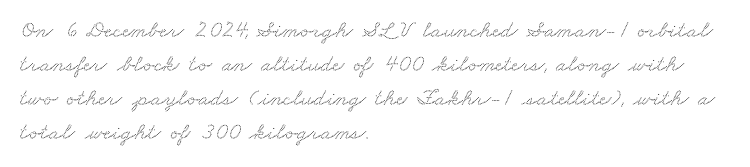
Q: Is the text underlined? A: No.
Q: How is the paragraph aligned? A: Left-aligned.
Q: Is the spacing between letters normal or unusually wide? A: Normal.
Q: Is the spacing between lines tight, normal or loose? A: Normal.
